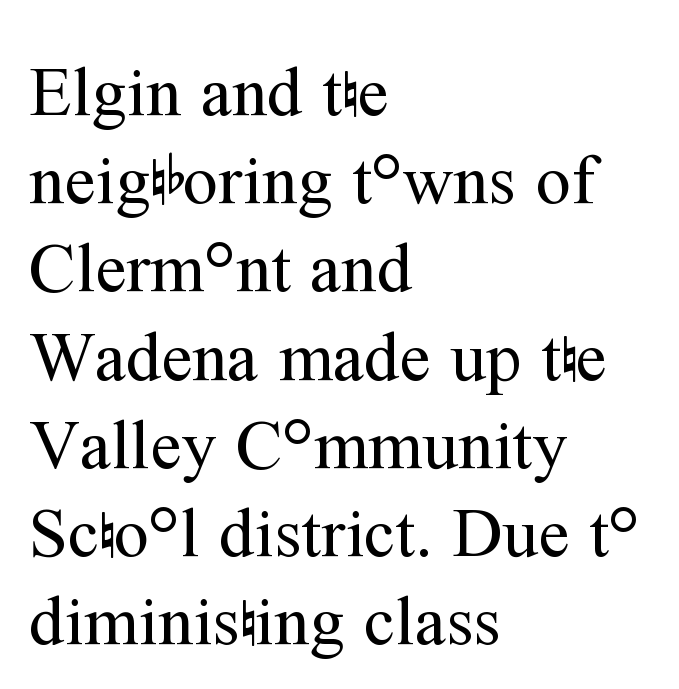
The image shows 70 px regular-weight serif type, upright; set left-aligned, normal line spacing (1.26x), normal letter spacing, not underlined; medium stroke contrast and a medium x-height.
